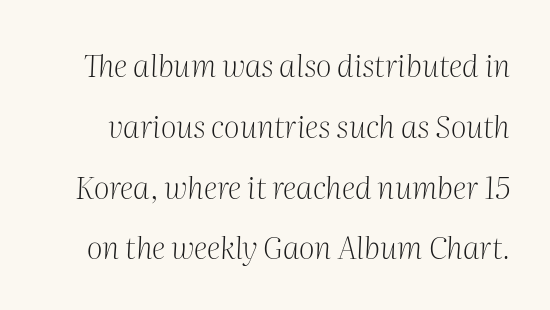
{"serif": "yes", "italic": "yes", "lean": "right", "slant_degrees": 2, "bold": "no", "weight": "light", "width": "normal", "stroke_contrast": "medium", "x_height": "medium", "monospaced": "no", "underline": "no", "line_spacing": "loose", "line_spacing_ratio": 1.96, "letter_spacing": "normal", "letter_spacing_em": 0.0, "glyph_px": 31}
